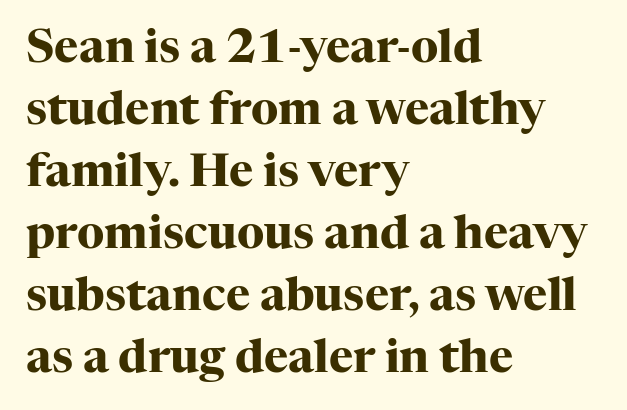
Q: Is the text bold? A: Yes.
Q: Is the text italic (slanted)? A: No, it is upright.
Q: Is the typeface a serif or a sans-serif typeface? A: Serif.
Q: Is the text underlined? A: No.
Q: How is the paragraph aligned? A: Left-aligned.
Q: Is the spacing between letters normal or unusually wide? A: Normal.
Q: Is the spacing between lines tight, normal or loose? A: Normal.
Q: Width (condensed, normal, or wide)? A: Normal.
Q: Stroke contrast? A: High.
Q: x-height? A: Medium.
Q: Monospaced? A: No.
